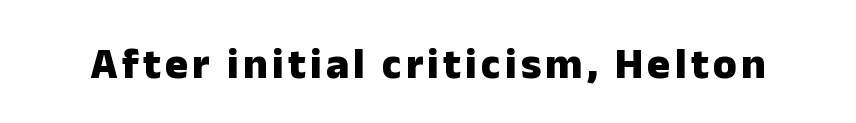
The lettering holds an erect, upright posture throughout. This is sans-serif lettering, the kind often seen on screens and signage. Honestly, there is no underline to notice here at all. Is this a fixed-width face? No — the glyphs have proportional, varying widths. Typesetter's note: full bold, strokes at maximum text heaviness.
